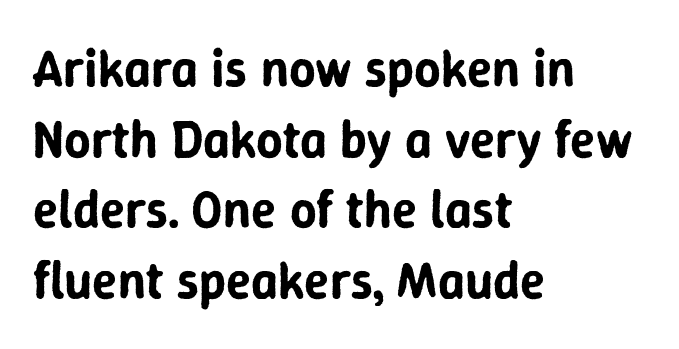
The image shows 52 px sans-serif type, upright; set left-aligned, normal line spacing (1.36x), normal letter spacing, not underlined; low stroke contrast and a medium x-height.
